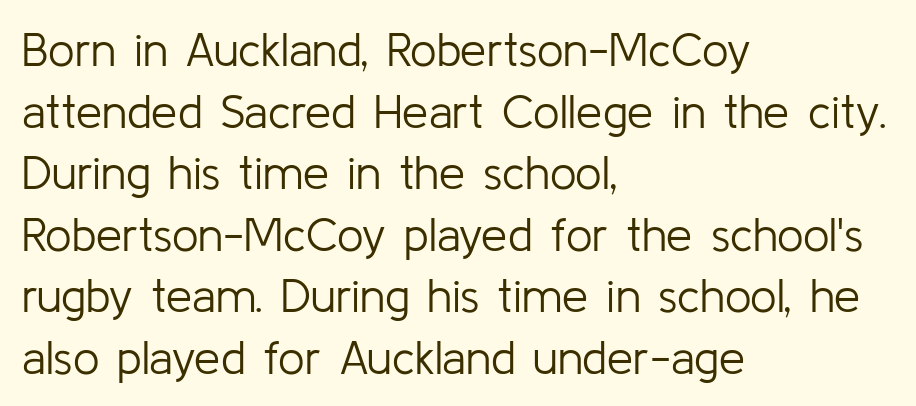
The image shows 47 px light sans-serif type, upright; set left-aligned, normal line spacing (1.31x), normal letter spacing, not underlined; low stroke contrast and a medium x-height.
